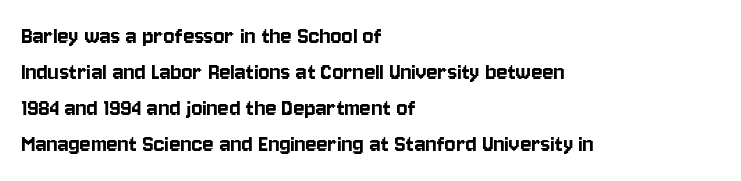
{"italic": "no", "underline": "no", "align": "left", "line_spacing": "normal", "line_spacing_ratio": 1.39, "letter_spacing": "normal", "letter_spacing_em": 0.0, "glyph_px": 26}
